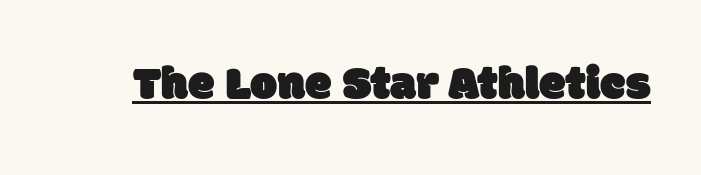
The rendering uses natural spacing where letterforms have individual widths. Quick note: underline on. Students, note that the glyphs here touch the page at normal intervals. Serif or sans? Sans — the stroke terminals are bare.
